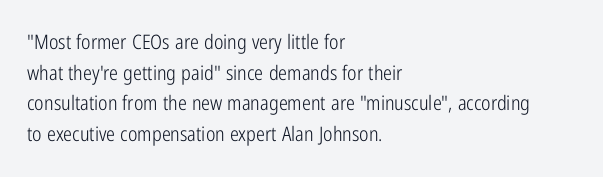
Q: Is the text bold? A: No.
Q: Is the text italic (slanted)? A: No, it is upright.
Q: Is the text underlined? A: No.
Q: How is the paragraph aligned? A: Left-aligned.
Q: Is the spacing between letters normal or unusually wide? A: Normal.
Q: Is the spacing between lines tight, normal or loose? A: Normal.
